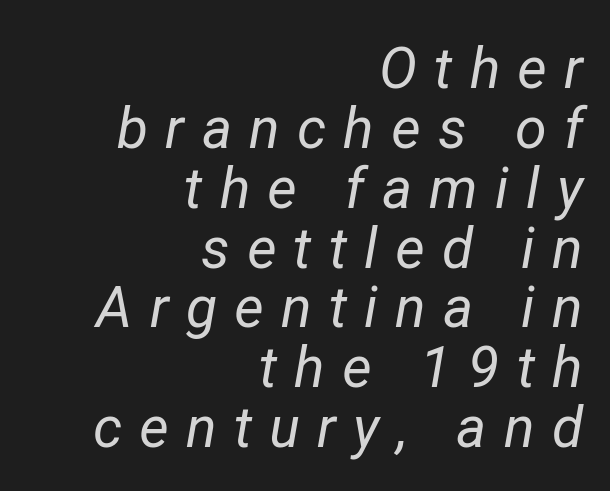
Q: Is the text bold? A: No.
Q: Is the text italic (slanted)? A: Yes, it leans right by about 12 degrees.
Q: Is the text underlined? A: No.
Q: How is the paragraph aligned? A: Right-aligned.
Q: Is the spacing between letters normal or unusually wide? A: Unusually wide.
Q: Is the spacing between lines tight, normal or loose? A: Tight.
Q: Width (condensed, normal, or wide)? A: Normal.
Q: Stroke contrast? A: Low.
Q: x-height? A: Medium.
Q: Monospaced? A: No.
